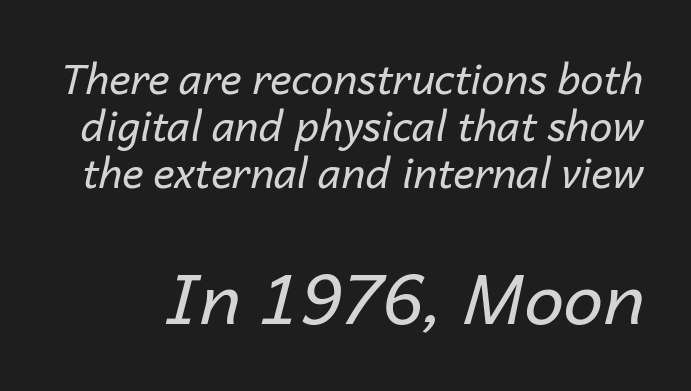
{"italic": "yes", "lean": "right", "slant_degrees": 14, "bold": "no", "weight": "regular", "width": "normal", "stroke_contrast": "low", "x_height": "medium", "monospaced": "no", "underline": "no", "line_spacing": "tight", "line_spacing_ratio": 1.15, "letter_spacing": "normal", "letter_spacing_em": 0.0, "larger_block": "second", "size_ratio": 1.73, "glyph_px": 71}
